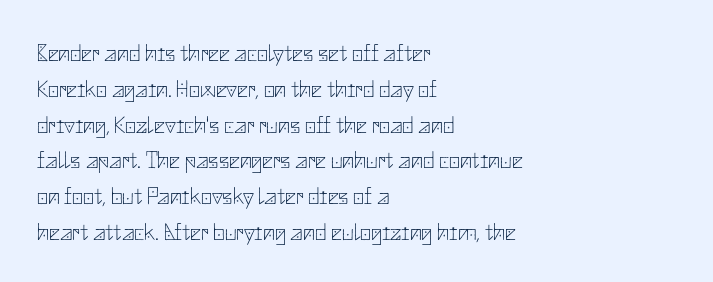
The setting favours the left margin, as ordinary paragraphs usually do. Upright lettering throughout. Letter spacing: default. No chunkiness to these letters — they're not bold.
